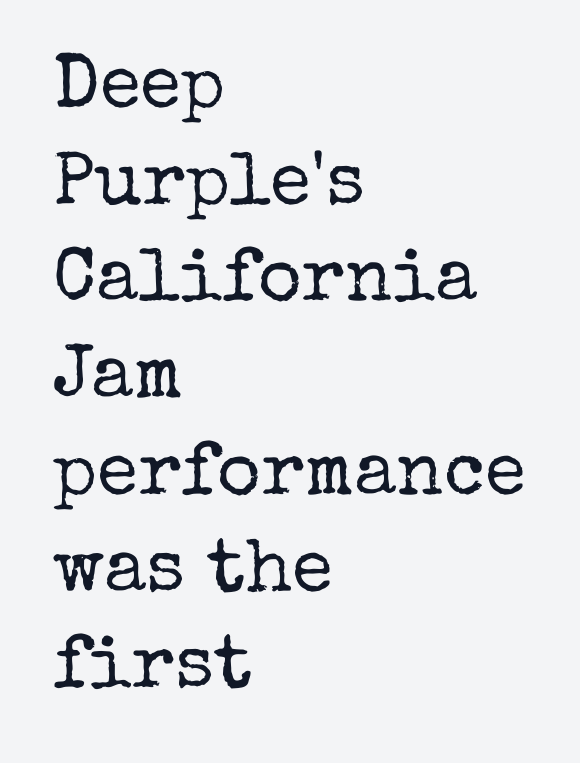
The rendering uses a moderate line-height, typical for paragraphs. When letters stand straight like this, we call the style roman or upright. This sample has the flowing, uneven cadence of proportional lettering. Nobody drew a line under any word here.
